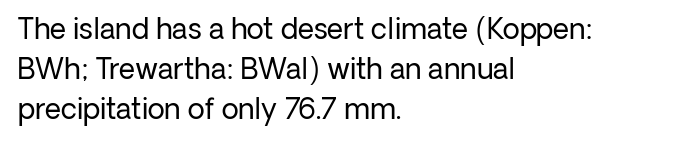
Q: Is the text bold? A: No.
Q: Is the text italic (slanted)? A: No, it is upright.
Q: Is the typeface a serif or a sans-serif typeface? A: Sans-serif.
Q: Is the text underlined? A: No.
Q: How is the paragraph aligned? A: Left-aligned.
Q: Is the spacing between letters normal or unusually wide? A: Normal.
Q: Is the spacing between lines tight, normal or loose? A: Normal.
Q: Width (condensed, normal, or wide)? A: Normal.
Q: Stroke contrast? A: Low.
Q: x-height? A: Medium.
Q: Monospaced? A: No.
